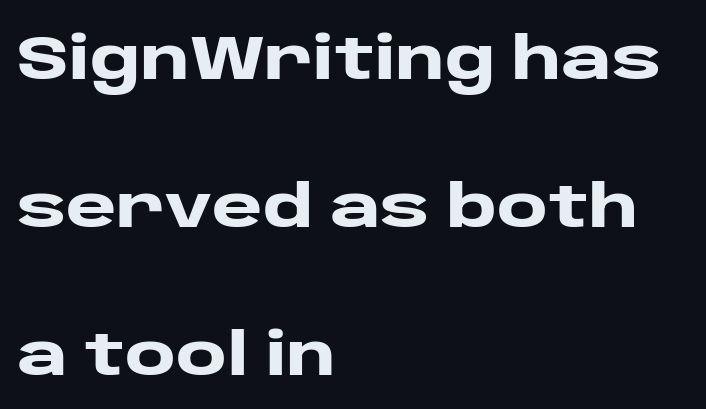
{"serif": "no", "italic": "no", "bold": "yes", "weight": "heavy", "width": "wide", "stroke_contrast": "low", "x_height": "large", "monospaced": "no", "underline": "no", "align": "left", "line_spacing": "loose", "line_spacing_ratio": 2.43, "letter_spacing": "normal", "letter_spacing_em": 0.0, "glyph_px": 61}
